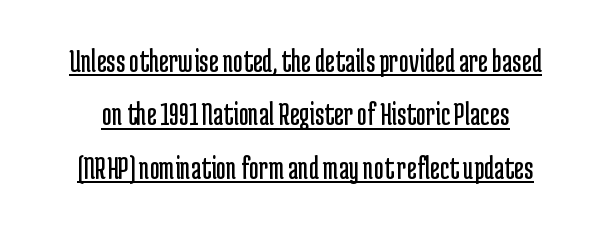
Look at the tracking — it's just the regular setting, nothing added. The lettering holds an erect, upright posture throughout. Letterform terminals end flat and unadorned throughout the passage. Is this a fixed-width face? No — the glyphs have proportional, varying widths.
